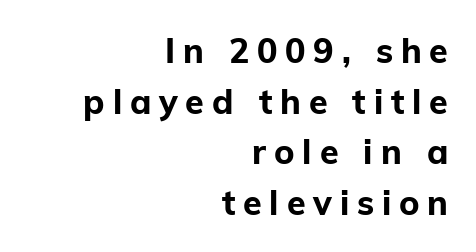
{"serif": "no", "italic": "no", "bold": "yes", "weight": "bold", "width": "normal", "stroke_contrast": "low", "x_height": "medium", "monospaced": "no", "underline": "no", "align": "right", "line_spacing": "normal", "line_spacing_ratio": 1.49, "letter_spacing": "wide", "letter_spacing_em": 0.23, "glyph_px": 34}
